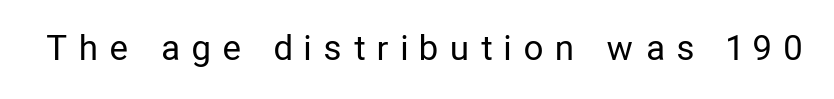
The image shows 34 px regular-weight, condensed sans-serif type, upright; set unusually wide letter spacing (+0.39 em), not underlined; low stroke contrast and a medium x-height.
